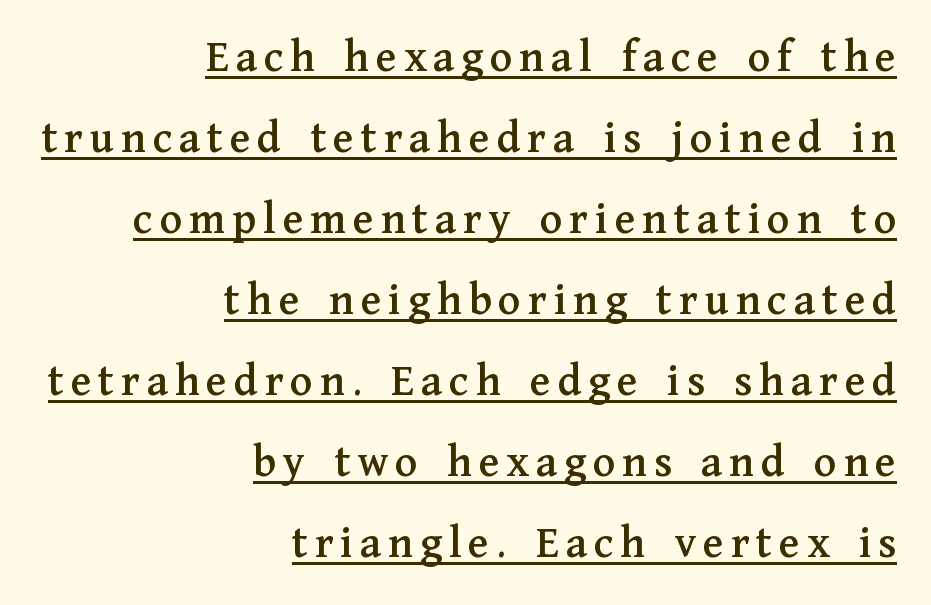
The image shows 46 px serif type, upright; set right-aligned, line spacing 1.76x, underlined; medium stroke contrast and a medium x-height.
